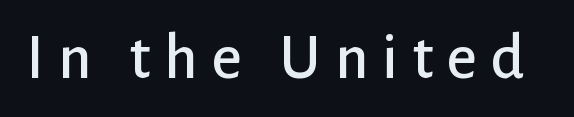
{"serif": "no", "italic": "no", "width": "normal", "stroke_contrast": "low", "x_height": "medium", "monospaced": "no", "underline": "no", "letter_spacing": "wide", "letter_spacing_em": 0.21, "glyph_px": 65}
